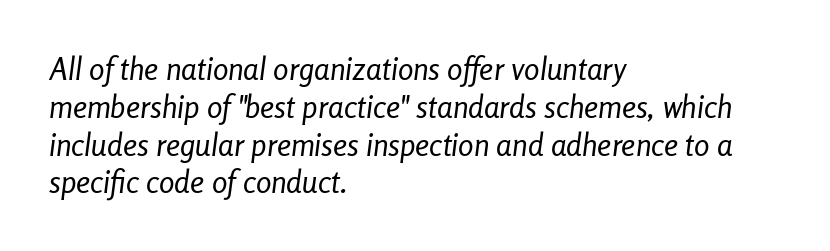
{"italic": "yes", "lean": "right", "slant_degrees": 8, "bold": "no", "weight": "regular", "width": "condensed", "stroke_contrast": "low", "x_height": "medium", "monospaced": "no", "underline": "no", "align": "left", "line_spacing_ratio": 1.22, "letter_spacing": "normal", "letter_spacing_em": 0.0, "glyph_px": 31}
